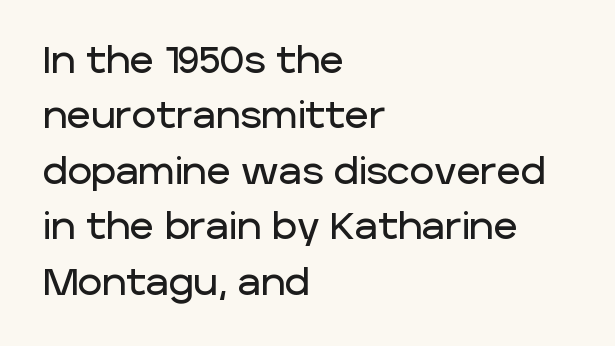
Q: Is the text italic (slanted)? A: No, it is upright.
Q: Is the typeface a serif or a sans-serif typeface? A: Sans-serif.
Q: Is the text underlined? A: No.
Q: How is the paragraph aligned? A: Left-aligned.
Q: Is the spacing between letters normal or unusually wide? A: Normal.
Q: Is the spacing between lines tight, normal or loose? A: Normal.
Q: Width (condensed, normal, or wide)? A: Normal.
Q: Stroke contrast? A: Low.
Q: x-height? A: Large.
Q: Monospaced? A: No.
